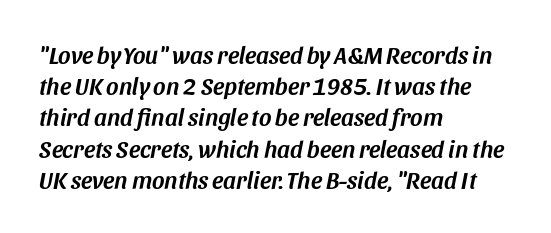
These lines are set flush left with a ragged right edge. There is no visible air inserted between adjacent glyphs. The font's italic variant was chosen for this text. Anything drawn beneath the words? Only blank space.
